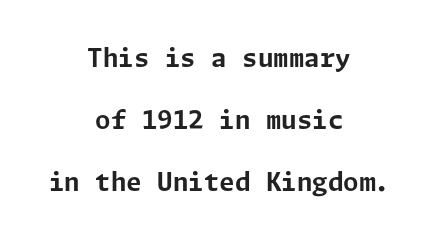
Reading down the block, each line starts at a different indent, mirrored at its end. The designer dialed line spacing up above the default. Stroke thickness is high; the sample reads as a true bold. Only glyphs here, with clear space below each row.
